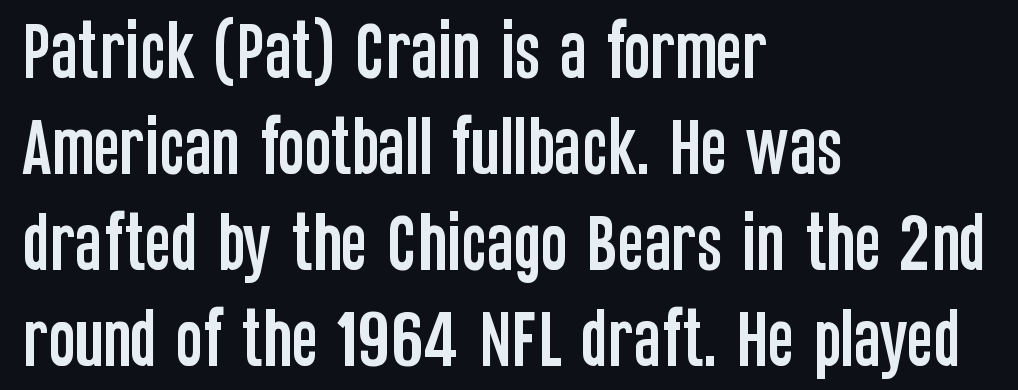
The image shows 64 px condensed sans-serif type, upright; set left-aligned, normal line spacing (1.5x), normal letter spacing, not underlined; low stroke contrast and a large x-height.
